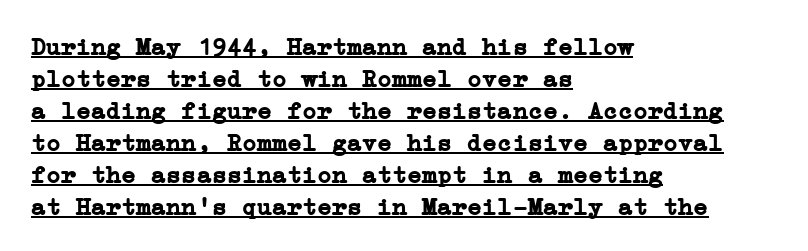
Q: Is the text bold? A: Yes.
Q: Is the text italic (slanted)? A: No, it is upright.
Q: Is the text underlined? A: Yes.
Q: How is the paragraph aligned? A: Left-aligned.
Q: Is the spacing between letters normal or unusually wide? A: Normal.
Q: Is the spacing between lines tight, normal or loose? A: Normal.
